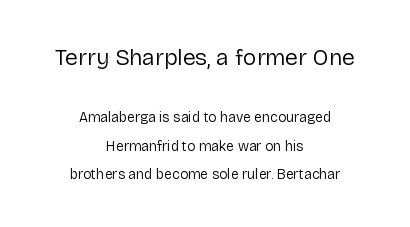
The image shows 23 px text type, upright; set centered, loose line spacing (2.04x), normal letter spacing, not underlined; the first (top) block is 1.64x larger.
